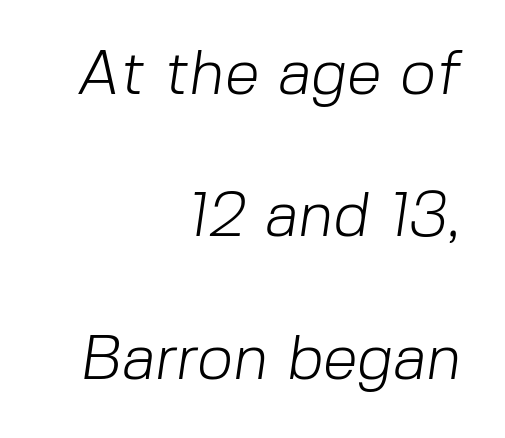
{"serif": "no", "bold": "no", "weight": "light", "width": "normal", "stroke_contrast": "low", "x_height": "medium", "monospaced": "no", "underline": "no", "align": "right", "line_spacing": "loose", "line_spacing_ratio": 2.26, "letter_spacing": "normal", "letter_spacing_em": 0.0, "glyph_px": 63}
